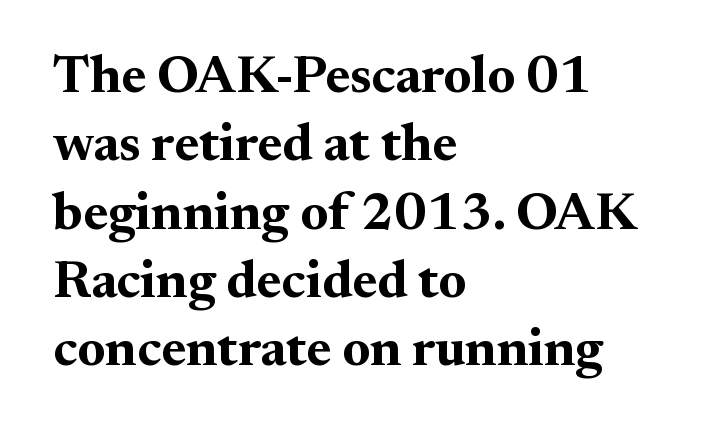
{"serif": "yes", "italic": "no", "bold": "yes", "weight": "bold", "width": "normal", "stroke_contrast": "medium", "x_height": "small", "monospaced": "no", "underline": "no", "align": "left", "line_spacing": "normal", "line_spacing_ratio": 1.29, "letter_spacing": "normal", "letter_spacing_em": 0.0, "glyph_px": 53}
